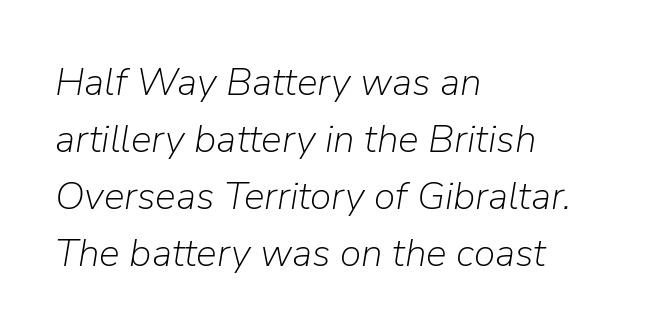
Character widths vary here, with narrow letters taking less room than wide ones. Compared with a typical body face, this is equally light or lighter still. Descenders are the only things crossing below the line. The lines sit at an ordinary, default distance from one another.
